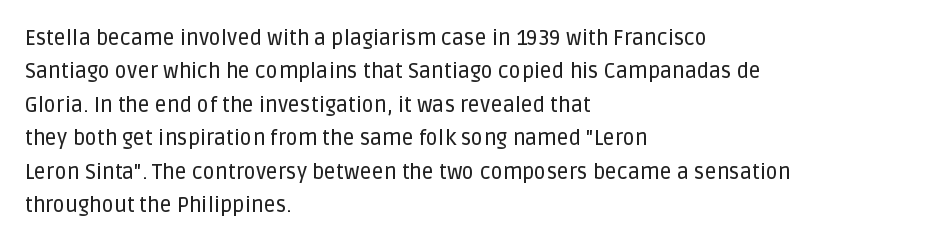
{"italic": "no", "underline": "no", "align": "left", "line_spacing": "normal", "line_spacing_ratio": 1.59, "letter_spacing": "normal", "letter_spacing_em": 0.0, "glyph_px": 21}
